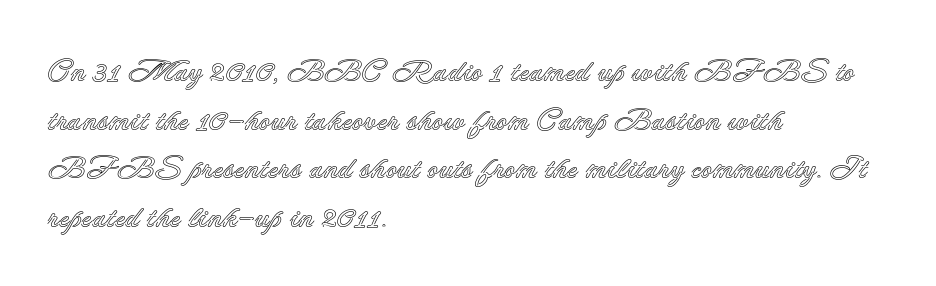
The image shows 31 px text type; set left-aligned, normal line spacing (1.57x), normal letter spacing, not underlined; a small x-height.
